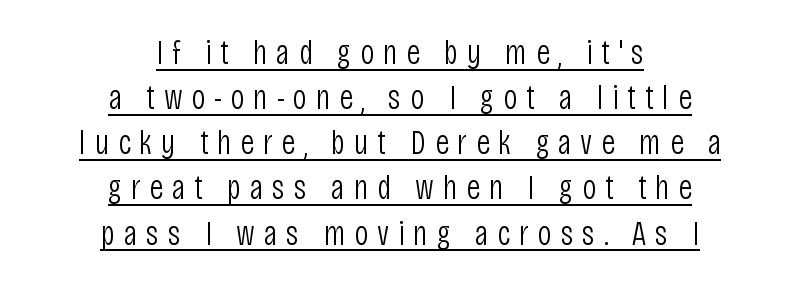
The image shows 35 px light, condensed sans-serif type, upright; set centered, normal line spacing (1.29x), unusually wide letter spacing (+0.25 em), underlined; low stroke contrast and a large x-height.
